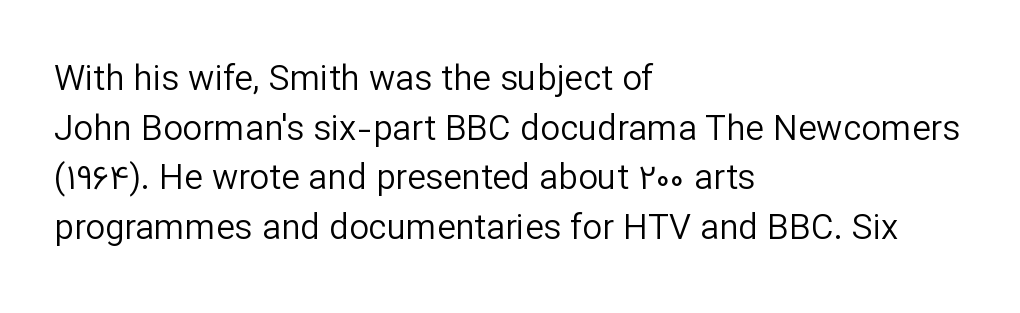
The image shows 35 px regular-weight sans-serif type, upright; set left-aligned, normal line spacing (1.42x), normal letter spacing, not underlined; low stroke contrast and a medium x-height.
